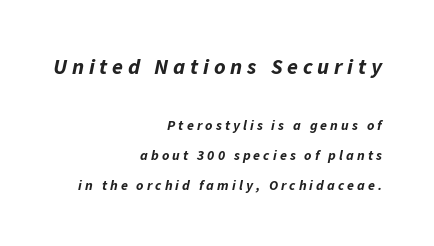
{"italic": "yes", "lean": "right", "slant_degrees": 11, "bold": "yes", "underline": "no", "align": "right", "line_spacing": "loose", "line_spacing_ratio": 2.12, "letter_spacing": "wide", "letter_spacing_em": 0.22, "larger_block": "first", "size_ratio": 1.57, "glyph_px": 22}
